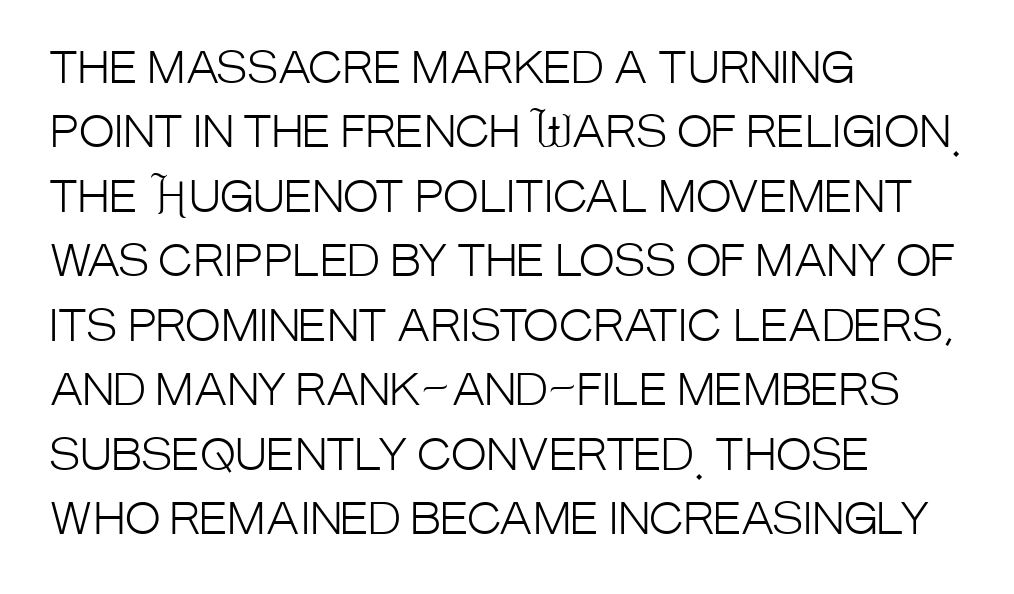
The passage shown is not underscored anywhere. Think of a printed novel: that variable character pitch is what you see here. If you drew a line through each stem, it would be perfectly vertical. Caption: multi-line text, flush left, ragged right. Typographically, this falls in the sans-serif category.
